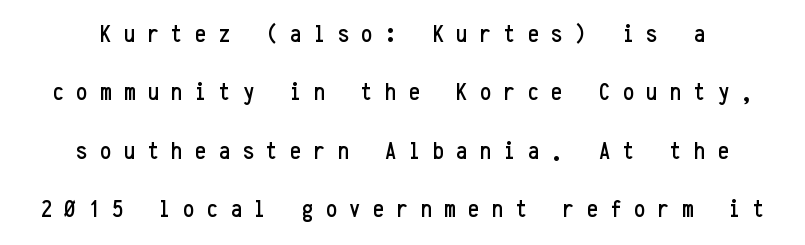
The image shows 25 px text type, upright; set loose line spacing (2.34x), unusually wide letter spacing (+0.5 em), not underlined.
